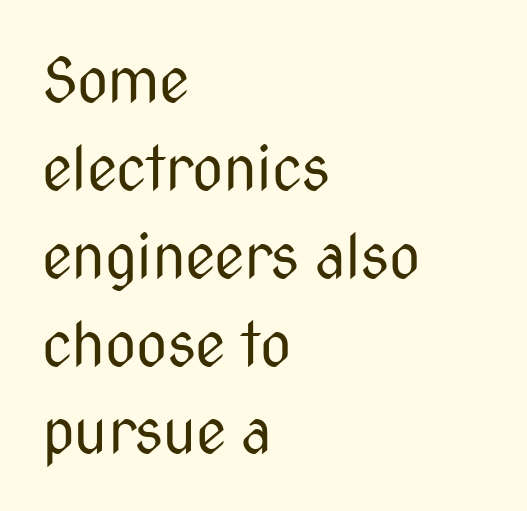
These lines are rendered in a variable-pitch font. The leading is moderate, giving the passage an even texture. No letter is thick-stroked: the sample isn't bold. Characters follow at the spacing the type designer built in. Ordinary non-slanted type is in use. This rendering employs a face without finishing strokes, i.e., a sans-serif.
